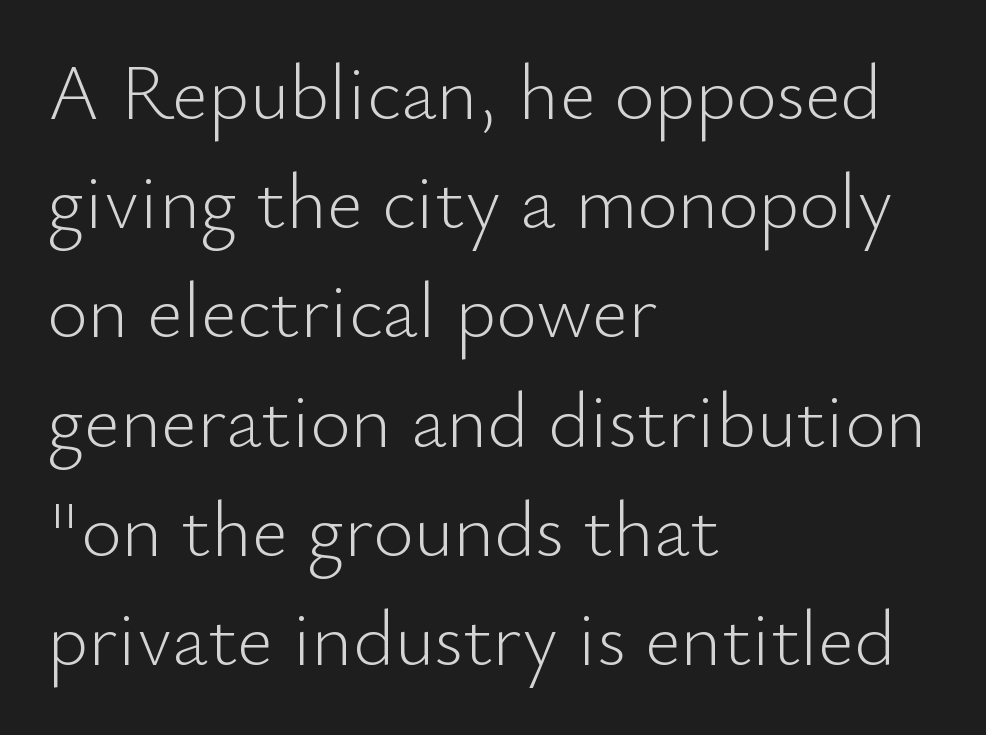
{"serif": "no", "italic": "no", "bold": "no", "weight": "light", "width": "normal", "stroke_contrast": "low", "x_height": "small", "monospaced": "no", "underline": "no", "align": "left", "line_spacing": "normal", "line_spacing_ratio": 1.4, "letter_spacing": "normal", "letter_spacing_em": 0.0, "glyph_px": 78}
